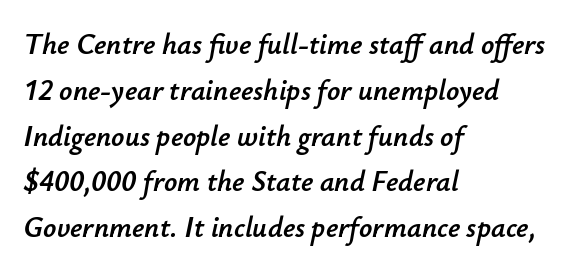
{"italic": "yes", "lean": "right", "slant_degrees": 12, "width": "normal", "stroke_contrast": "low", "x_height": "small", "monospaced": "no", "underline": "no", "align": "left", "line_spacing": "normal", "line_spacing_ratio": 1.58, "letter_spacing": "normal", "letter_spacing_em": 0.0, "glyph_px": 29}
